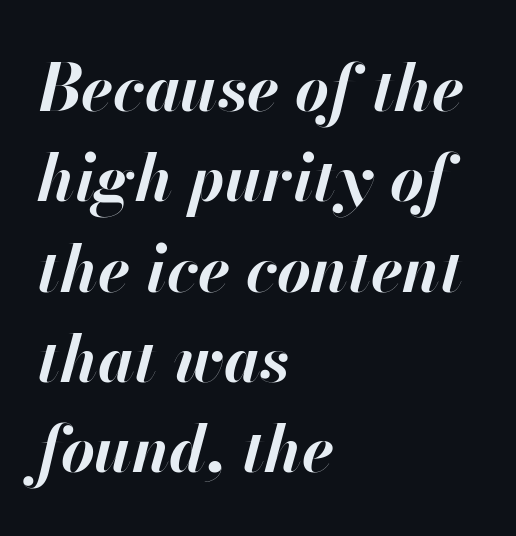
The image shows 65 px bold type, italic (leaning right); set left-aligned, normal line spacing (1.39x), normal letter spacing, not underlined; high stroke contrast and a small x-height.
